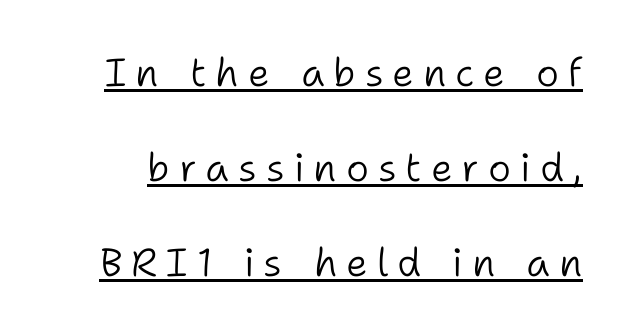
{"serif": "no", "italic": "no", "bold": "no", "weight": "light", "width": "normal", "stroke_contrast": "low", "x_height": "medium", "monospaced": "no", "underline": "yes", "line_spacing": "loose", "line_spacing_ratio": 2.44, "letter_spacing": "wide", "letter_spacing_em": 0.23, "glyph_px": 39}
